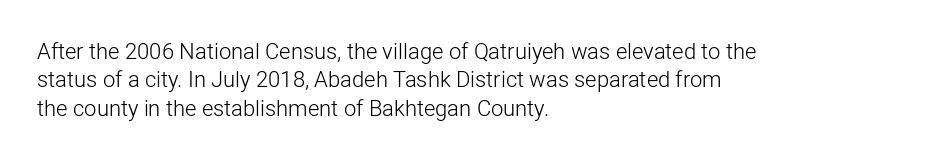
The image shows 22 px text type, upright; set left-aligned, normal line spacing (1.29x), normal letter spacing, not underlined.
